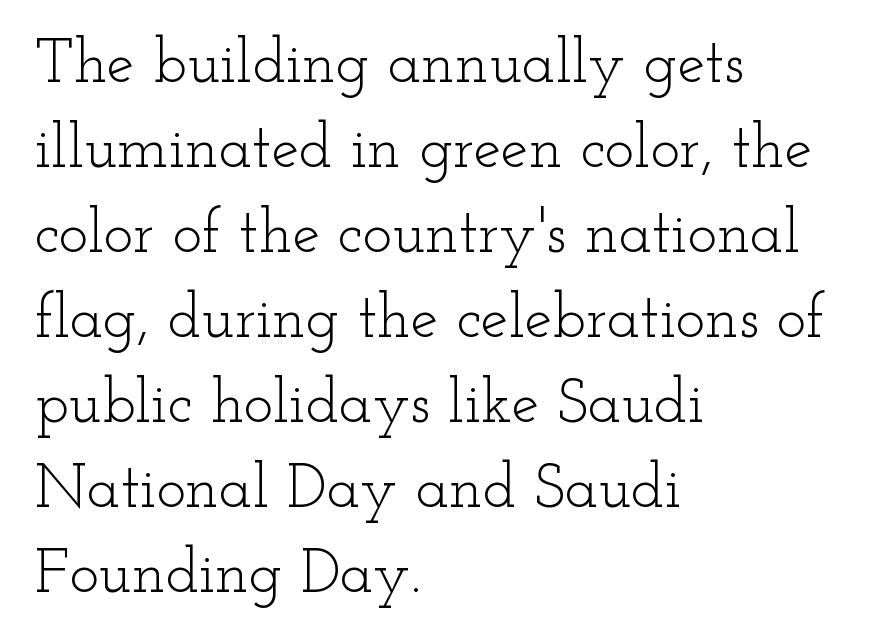
{"serif": "yes", "italic": "no", "bold": "no", "weight": "light", "width": "wide", "stroke_contrast": "low", "x_height": "small", "monospaced": "no", "underline": "no", "align": "left", "line_spacing": "normal", "line_spacing_ratio": 1.37, "letter_spacing": "normal", "letter_spacing_em": 0.0, "glyph_px": 62}
